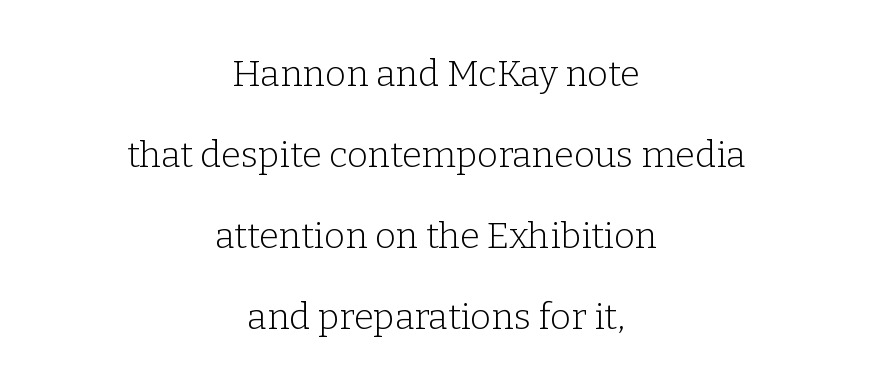
The image shows 36 px light serif type, upright; set centered, loose line spacing (2.25x), normal letter spacing, not underlined; low stroke contrast and a medium x-height.
